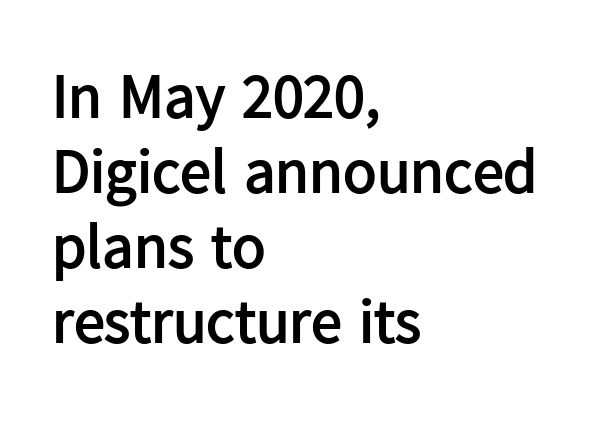
The gaps between neighbouring characters are ordinary and unremarkable. The space directly below the letters is spotless. The paragraph has a hard left edge and a soft right edge. You could not count columns in this text — the font is proportionally spaced. How heavy is the stroke? Heavy — this is a bold. Every stem runs plumb, perpendicular to the baseline.
